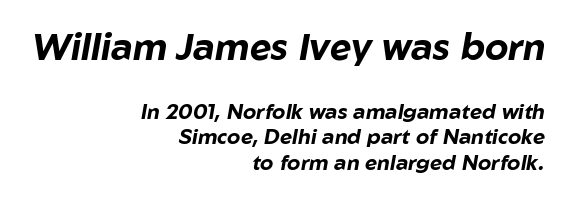
Q: Is the text bold? A: Yes.
Q: Is the text italic (slanted)? A: Yes, it leans right by about 10 degrees.
Q: Is the text underlined? A: No.
Q: How is the paragraph aligned? A: Right-aligned.
Q: Is the spacing between letters normal or unusually wide? A: Normal.
Q: Which block of text is set in a larger size, the first (top) or the second (bottom)? A: The first (top) one.
Q: Width (condensed, normal, or wide)? A: Normal.
Q: Stroke contrast? A: Low.
Q: x-height? A: Medium.
Q: Monospaced? A: No.
